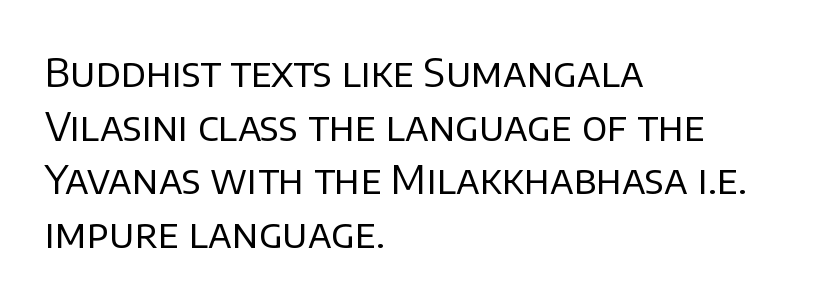
The image shows 40 px regular-weight sans-serif type, upright; set left-aligned, normal line spacing (1.34x), normal letter spacing, not underlined; low stroke contrast and a large x-height.
